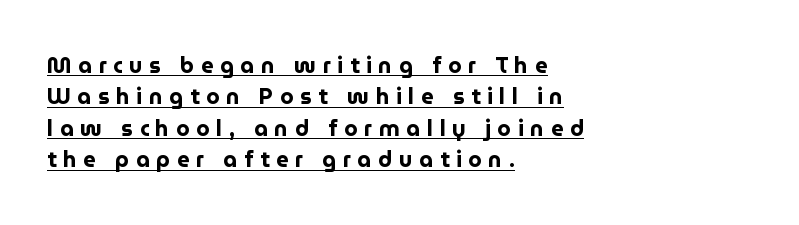
Q: Is the text bold? A: Yes.
Q: Is the text italic (slanted)? A: No, it is upright.
Q: Is the text underlined? A: Yes.
Q: How is the paragraph aligned? A: Left-aligned.
Q: Is the spacing between letters normal or unusually wide? A: Unusually wide.
Q: Is the spacing between lines tight, normal or loose? A: Normal.
